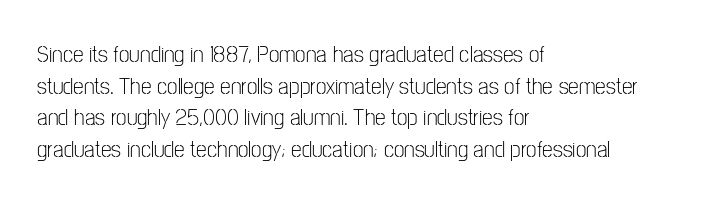
The image shows 24 px text type, upright; set left-aligned, normal line spacing (1.32x), normal letter spacing, not underlined.
